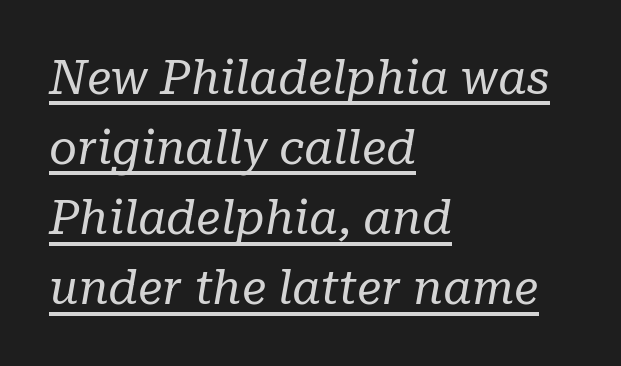
Q: Is the text bold? A: No.
Q: Is the text italic (slanted)? A: Yes, it leans right by about 10 degrees.
Q: Is the typeface a serif or a sans-serif typeface? A: Serif.
Q: Is the text underlined? A: Yes.
Q: How is the paragraph aligned? A: Left-aligned.
Q: Is the spacing between letters normal or unusually wide? A: Normal.
Q: Is the spacing between lines tight, normal or loose? A: Normal.
Q: Width (condensed, normal, or wide)? A: Normal.
Q: Stroke contrast? A: Low.
Q: x-height? A: Medium.
Q: Monospaced? A: No.
